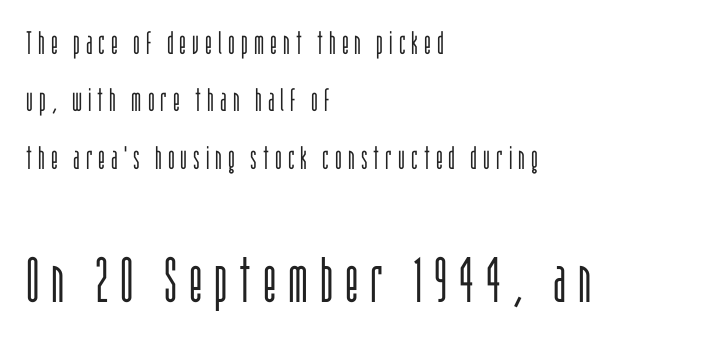
Q: Is the text bold? A: No.
Q: Is the text italic (slanted)? A: No, it is upright.
Q: Is the typeface a serif or a sans-serif typeface? A: Sans-serif.
Q: Is the text underlined? A: No.
Q: How is the paragraph aligned? A: Left-aligned.
Q: Which block of text is set in a larger size, the first (top) or the second (bottom)? A: The second (bottom) one.
Q: Width (condensed, normal, or wide)? A: Condensed.
Q: Stroke contrast? A: Low.
Q: x-height? A: Large.
Q: Monospaced? A: No.
